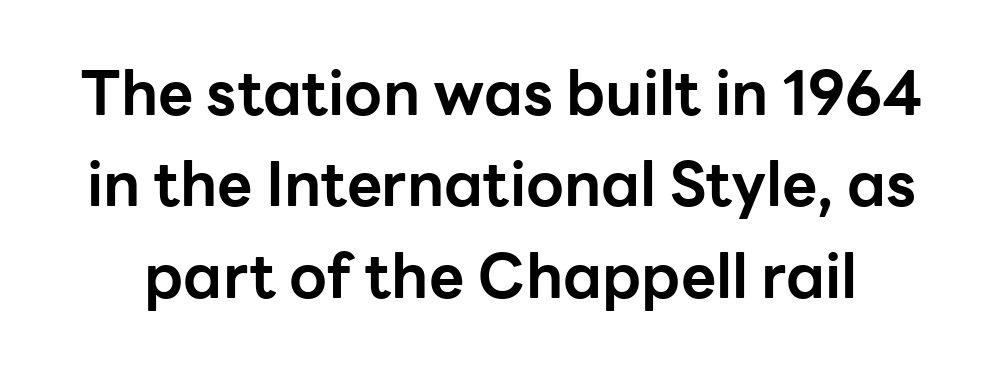
Q: Is the text bold? A: Yes.
Q: Is the text italic (slanted)? A: No, it is upright.
Q: Is the typeface a serif or a sans-serif typeface? A: Sans-serif.
Q: Is the text underlined? A: No.
Q: Is the spacing between letters normal or unusually wide? A: Normal.
Q: Is the spacing between lines tight, normal or loose? A: Normal.
Q: Width (condensed, normal, or wide)? A: Normal.
Q: Stroke contrast? A: Low.
Q: x-height? A: Medium.
Q: Monospaced? A: No.
